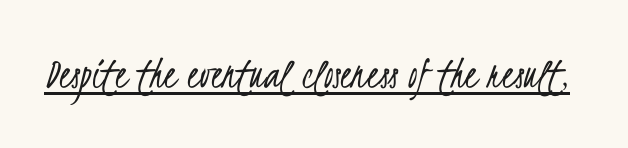
The image shows 47 px light, condensed sans-serif type; set normal letter spacing, underlined; low stroke contrast and a small x-height.
